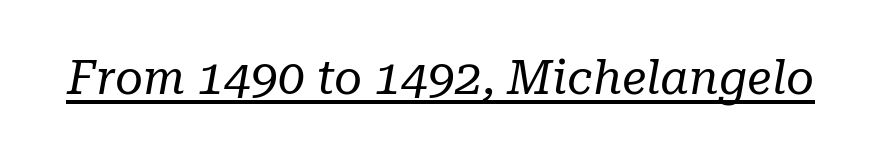
Q: Is the text bold? A: No.
Q: Is the text italic (slanted)? A: Yes, it leans right by about 10 degrees.
Q: Is the typeface a serif or a sans-serif typeface? A: Serif.
Q: Is the text underlined? A: Yes.
Q: Is the spacing between letters normal or unusually wide? A: Normal.
Q: Width (condensed, normal, or wide)? A: Normal.
Q: Stroke contrast? A: Low.
Q: x-height? A: Medium.
Q: Monospaced? A: No.
